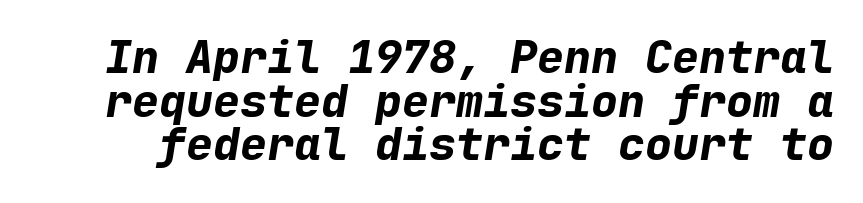
{"italic": "yes", "lean": "right", "slant_degrees": 9, "bold": "yes", "weight": "bold", "width": "normal", "stroke_contrast": "low", "x_height": "medium", "monospaced": "yes", "underline": "no", "line_spacing": "tight", "line_spacing_ratio": 0.97, "letter_spacing": "normal", "letter_spacing_em": 0.0, "glyph_px": 45}
